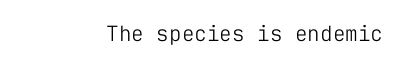
The passage shown is not underscored anywhere. The font's upright variant was chosen for this text. Stems here are at most as thick as an everyday book face. Observe the ordinary spacing: letters are neighbours, not strangers.
